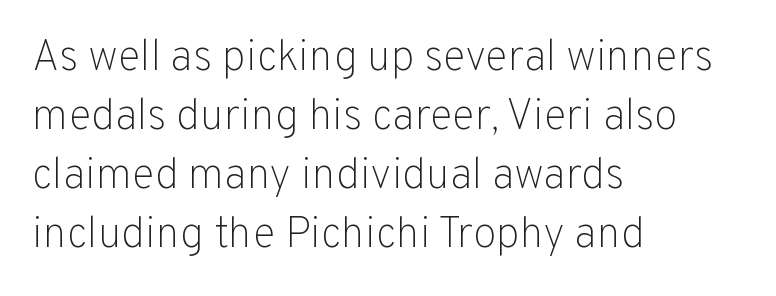
{"serif": "no", "italic": "no", "bold": "no", "weight": "light", "width": "normal", "stroke_contrast": "low", "x_height": "medium", "monospaced": "no", "underline": "no", "align": "left", "line_spacing": "normal", "line_spacing_ratio": 1.37, "letter_spacing": "normal", "letter_spacing_em": 0.0, "glyph_px": 43}
